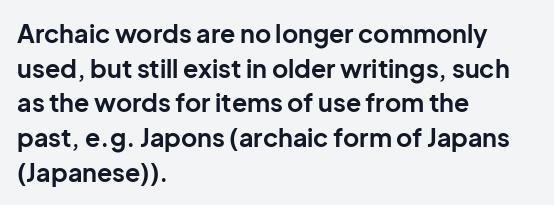
The type sits square on the baseline with zero lean. Summary of weight: heavy, a full bold. Rule under the text: the space is simply empty. Is the letter spacing exaggerated? No — it looks like the ordinary default.
